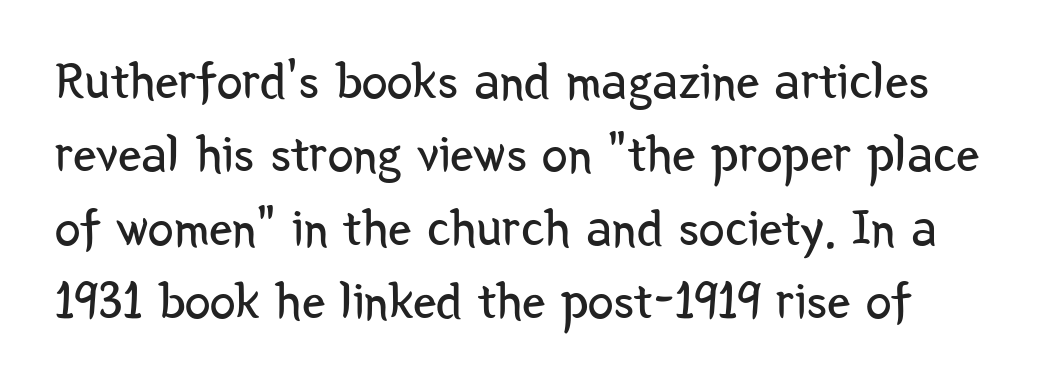
{"serif": "no", "italic": "no", "bold": "no", "weight": "regular", "width": "condensed", "stroke_contrast": "low", "x_height": "medium", "monospaced": "no", "underline": "no", "line_spacing": "normal", "line_spacing_ratio": 1.41, "letter_spacing": "normal", "letter_spacing_em": 0.0, "glyph_px": 52}
